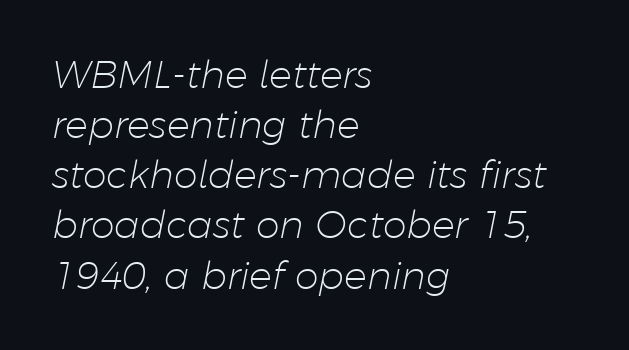
The passage shown is typed in a proportional face where columns would drift. Caption: multi-line text, flush left, ragged right. The letters are slanted; this is an italic face. These lines keep a tight, regular rhythm from letter to letter.
